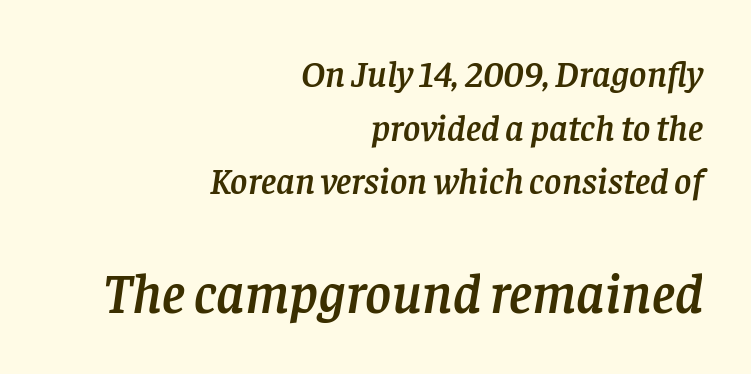
Q: Is the text italic (slanted)? A: Yes, it leans right by about 8 degrees.
Q: Is the typeface a serif or a sans-serif typeface? A: Serif.
Q: Is the text underlined? A: No.
Q: How is the paragraph aligned? A: Right-aligned.
Q: Is the spacing between letters normal or unusually wide? A: Normal.
Q: Is the spacing between lines tight, normal or loose? A: Normal.
Q: Which block of text is set in a larger size, the first (top) or the second (bottom)? A: The second (bottom) one.
Q: Width (condensed, normal, or wide)? A: Normal.
Q: Stroke contrast? A: Low.
Q: x-height? A: Large.
Q: Monospaced? A: No.
